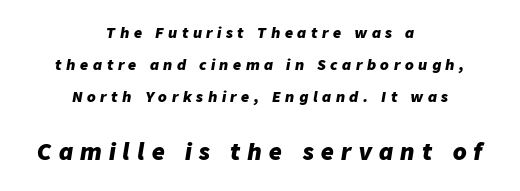
{"italic": "yes", "lean": "right", "slant_degrees": 9, "bold": "yes", "underline": "no", "align": "center", "line_spacing": "loose", "line_spacing_ratio": 2.3, "letter_spacing": "wide", "letter_spacing_em": 0.33, "larger_block": "second", "size_ratio": 1.57, "glyph_px": 22}
